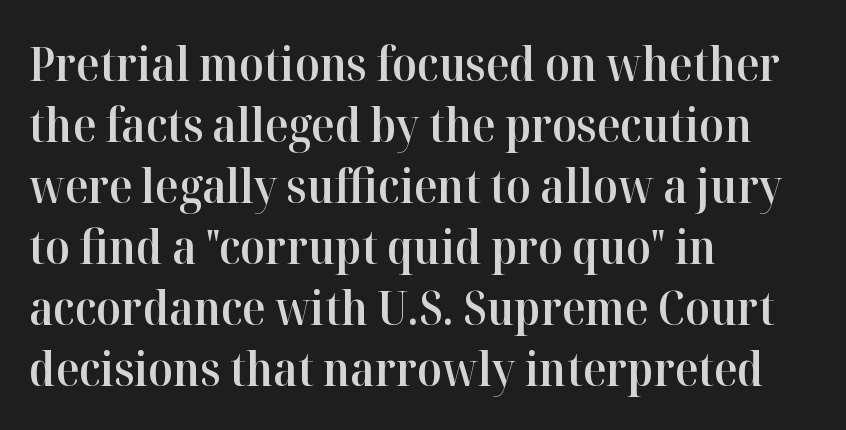
The characters look somewhat weighty, a semibold short of true bold. If you measured baseline to baseline, you'd find a middling distance. In terms of letterspacing, this is plain default setting. Here the designer chose a conventional face with non-uniform glyph widths.
